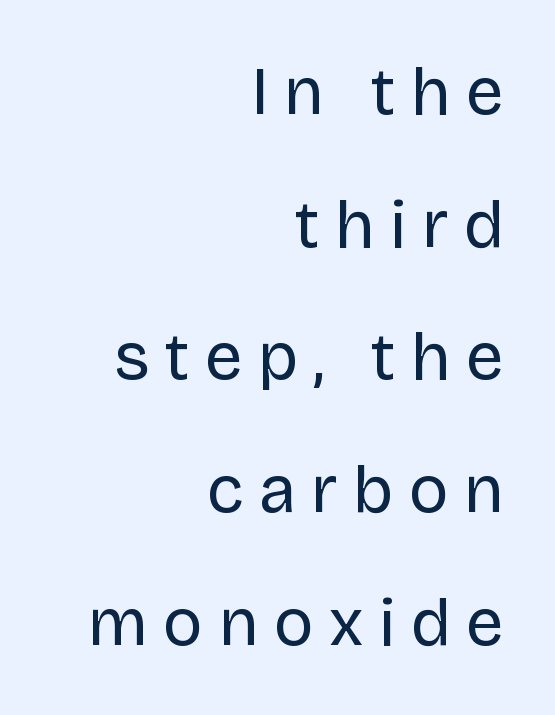
Each letter's strokes conclude bluntly, with no projecting serifs. Stroke mass is kept to a normal reading level or below. Does the lettering tilt? It doesn't — this is upright. Is this a fixed-width face? No — the glyphs have proportional, varying widths. The glyphs are unaccompanied by any horizontal stroke below them. The paragraph has a hard right edge and a soft left edge.
